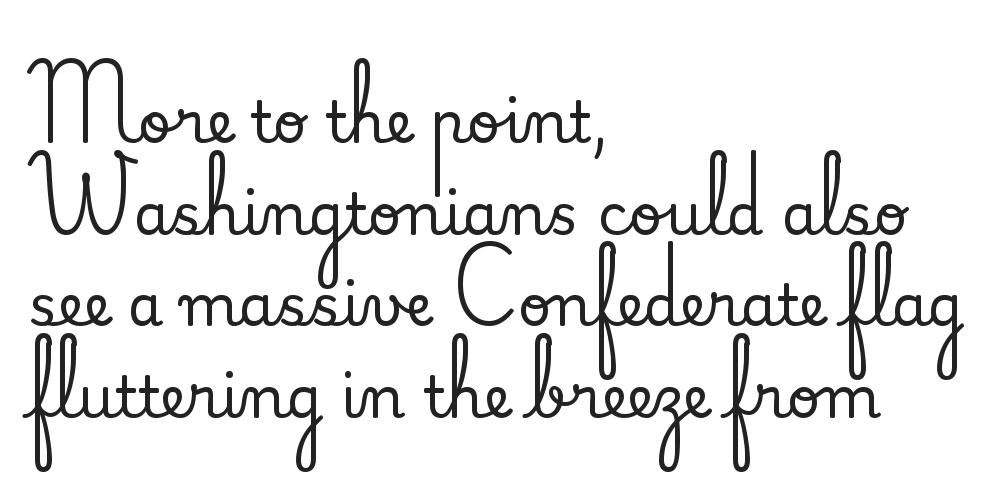
The image shows 58 px serif type, upright; set left-aligned, normal line spacing (1.58x), normal letter spacing, not underlined; medium stroke contrast and a small x-height.
